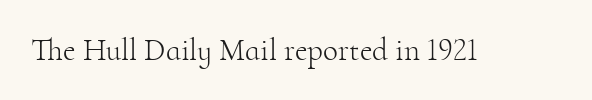
The image shows 31 px light serif type, upright; set normal letter spacing, not underlined; high stroke contrast and a small x-height.
